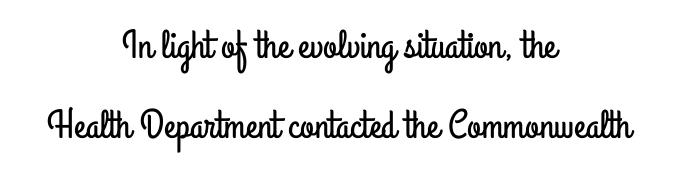
{"serif": "no", "italic": "no", "width": "condensed", "stroke_contrast": "low", "x_height": "small", "monospaced": "no", "underline": "no", "align": "center", "line_spacing": "loose", "line_spacing_ratio": 2.0, "letter_spacing": "normal", "letter_spacing_em": 0.0, "glyph_px": 40}
